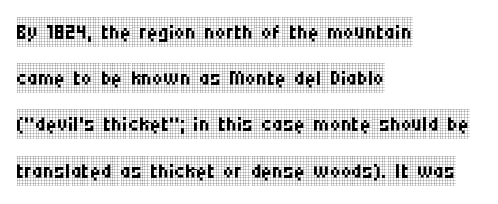
Tracking value appears to be zero — textbook default spacing. The lines sit at an ordinary, default distance from one another. The letters advance in unequal steps, a hallmark of proportional type. The font family rendered here belongs to the serif group. Any mark beneath the type? The region is blank.
